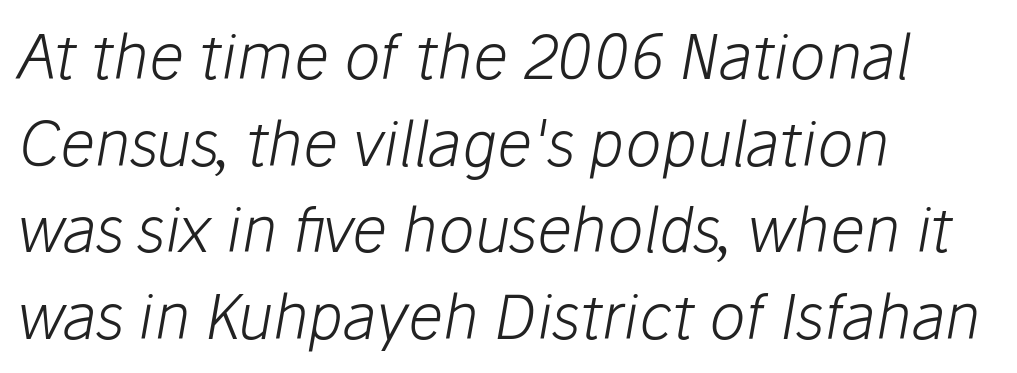
Think of a printed novel: that variable character pitch is what you see here. Letters have the restrained weight of plain body copy at most. The designer left line spacing at the default. Check the space under the baseline: it is left empty. Observe the ordinary spacing: letters are neighbours, not strangers.
